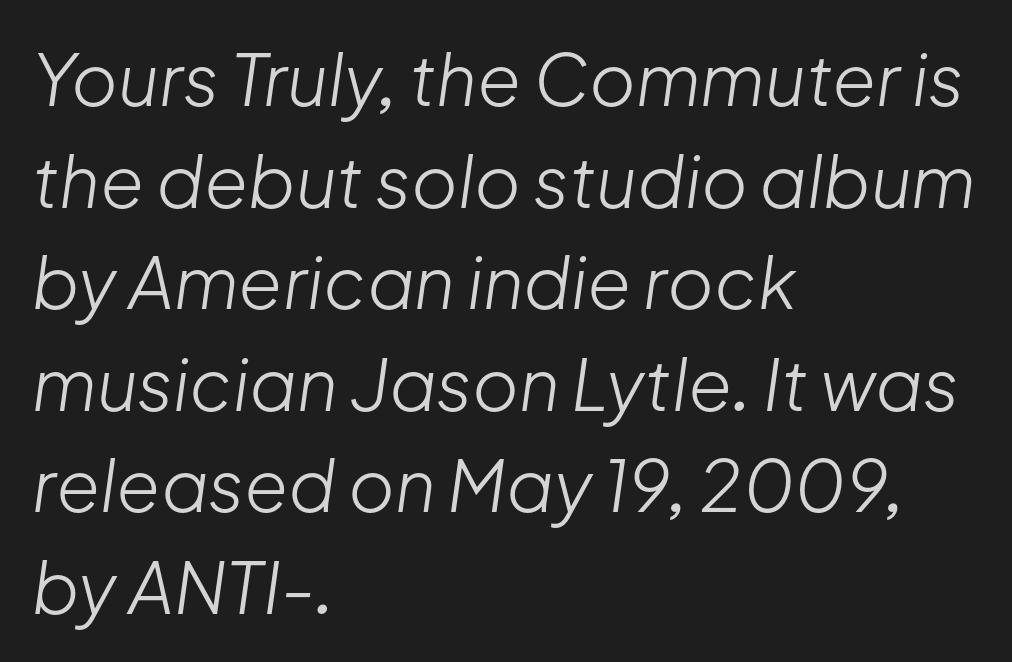
The image shows 71 px light type, italic (leaning right); set left-aligned, normal line spacing (1.43x), normal letter spacing, not underlined; low stroke contrast and a medium x-height.
